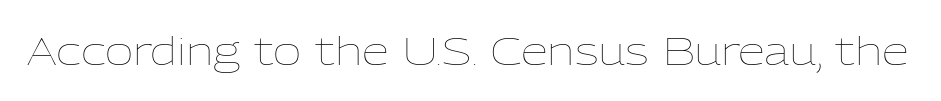
{"italic": "no", "bold": "no", "weight": "thin", "width": "normal", "stroke_contrast": "low", "x_height": "medium", "monospaced": "no", "underline": "no", "letter_spacing": "normal", "letter_spacing_em": 0.0, "glyph_px": 39}
